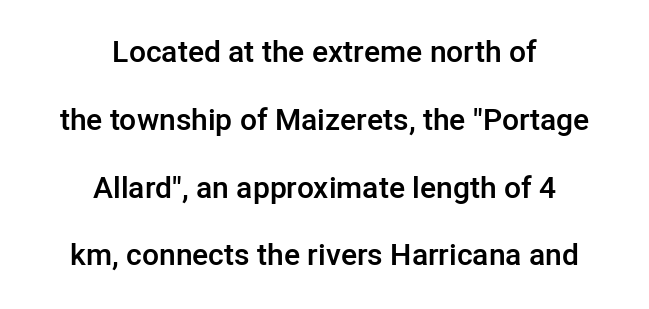
{"serif": "no", "italic": "no", "bold": "semi", "weight": "semibold", "width": "normal", "stroke_contrast": "low", "x_height": "medium", "monospaced": "no", "underline": "no", "align": "center", "line_spacing": "loose", "line_spacing_ratio": 2.26, "letter_spacing": "normal", "letter_spacing_em": 0.0, "glyph_px": 30}
